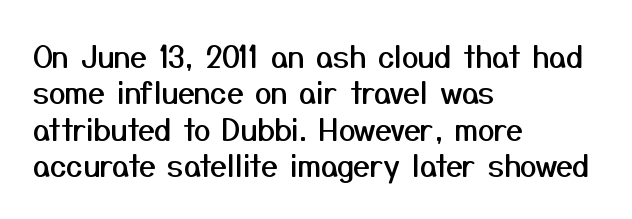
Q: Is the text italic (slanted)? A: No, it is upright.
Q: Is the typeface a serif or a sans-serif typeface? A: Sans-serif.
Q: Is the text underlined? A: No.
Q: How is the paragraph aligned? A: Left-aligned.
Q: Is the spacing between letters normal or unusually wide? A: Normal.
Q: Width (condensed, normal, or wide)? A: Normal.
Q: Stroke contrast? A: Medium.
Q: x-height? A: Medium.
Q: Monospaced? A: No.
